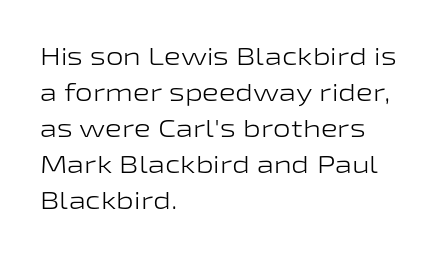
Q: Is the text bold? A: No.
Q: Is the text italic (slanted)? A: No, it is upright.
Q: Is the text underlined? A: No.
Q: How is the paragraph aligned? A: Left-aligned.
Q: Is the spacing between letters normal or unusually wide? A: Normal.
Q: Is the spacing between lines tight, normal or loose? A: Normal.
